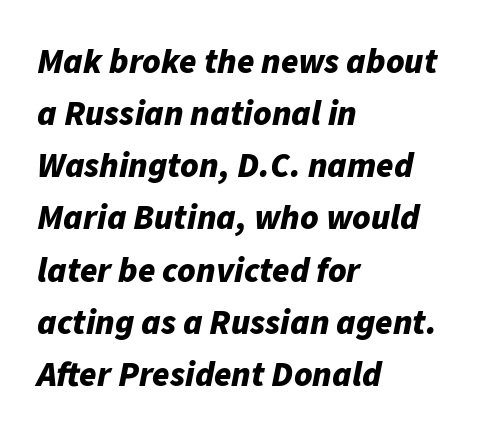
Q: Is the text bold? A: Yes.
Q: Is the text italic (slanted)? A: Yes, it leans right by about 11 degrees.
Q: Is the text underlined? A: No.
Q: How is the paragraph aligned? A: Left-aligned.
Q: Is the spacing between letters normal or unusually wide? A: Normal.
Q: Is the spacing between lines tight, normal or loose? A: Normal.
Q: Width (condensed, normal, or wide)? A: Normal.
Q: Stroke contrast? A: Low.
Q: x-height? A: Medium.
Q: Monospaced? A: No.
